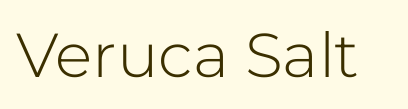
Q: Is the text bold? A: No.
Q: Is the text italic (slanted)? A: No, it is upright.
Q: Is the typeface a serif or a sans-serif typeface? A: Sans-serif.
Q: Is the text underlined? A: No.
Q: Is the spacing between letters normal or unusually wide? A: Normal.
Q: Width (condensed, normal, or wide)? A: Normal.
Q: Stroke contrast? A: Low.
Q: x-height? A: Medium.
Q: Monospaced? A: No.
